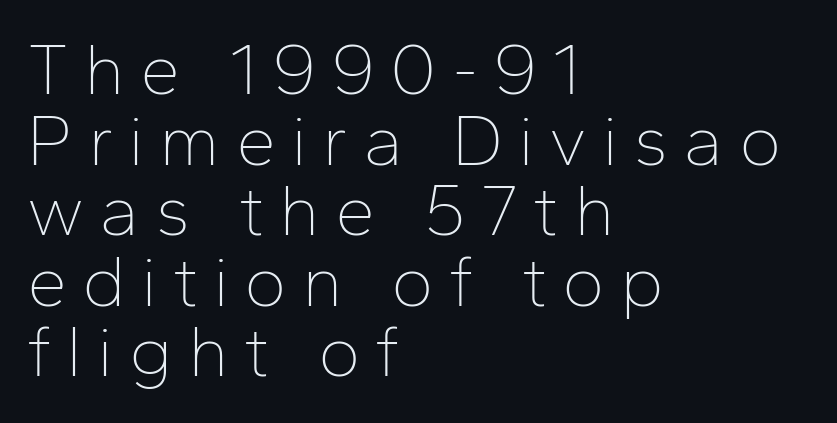
Q: Is the text bold? A: No.
Q: Is the text italic (slanted)? A: No, it is upright.
Q: Is the typeface a serif or a sans-serif typeface? A: Sans-serif.
Q: Is the text underlined? A: No.
Q: How is the paragraph aligned? A: Left-aligned.
Q: Is the spacing between letters normal or unusually wide? A: Unusually wide.
Q: Is the spacing between lines tight, normal or loose? A: Tight.
Q: Width (condensed, normal, or wide)? A: Normal.
Q: Stroke contrast? A: Low.
Q: x-height? A: Medium.
Q: Monospaced? A: No.
